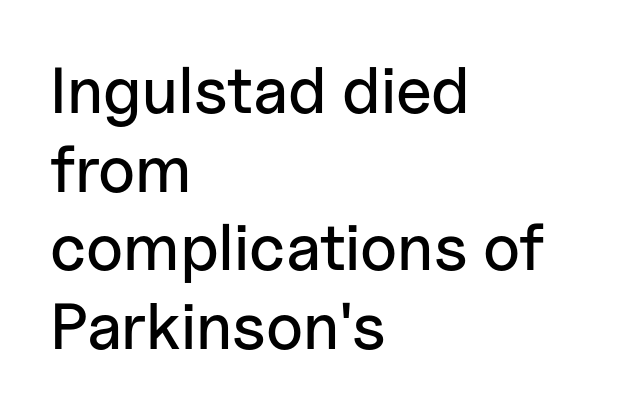
Q: Is the text italic (slanted)? A: No, it is upright.
Q: Is the typeface a serif or a sans-serif typeface? A: Sans-serif.
Q: Is the text underlined? A: No.
Q: How is the paragraph aligned? A: Left-aligned.
Q: Is the spacing between letters normal or unusually wide? A: Normal.
Q: Width (condensed, normal, or wide)? A: Normal.
Q: Stroke contrast? A: Low.
Q: x-height? A: Medium.
Q: Monospaced? A: No.
